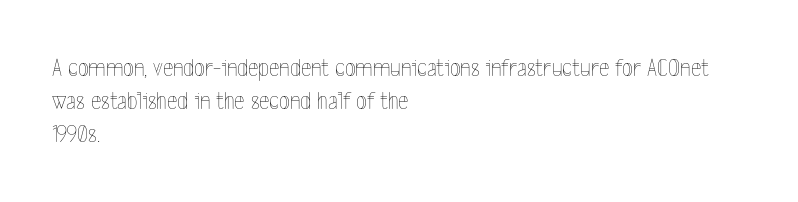
These lines sit exactly where default settings would place them. Decoration check: the copy has no underline. The typeface has the unassuming heft of standard copy or less. Horizontal alignment here is leftward, the default for most running prose.
